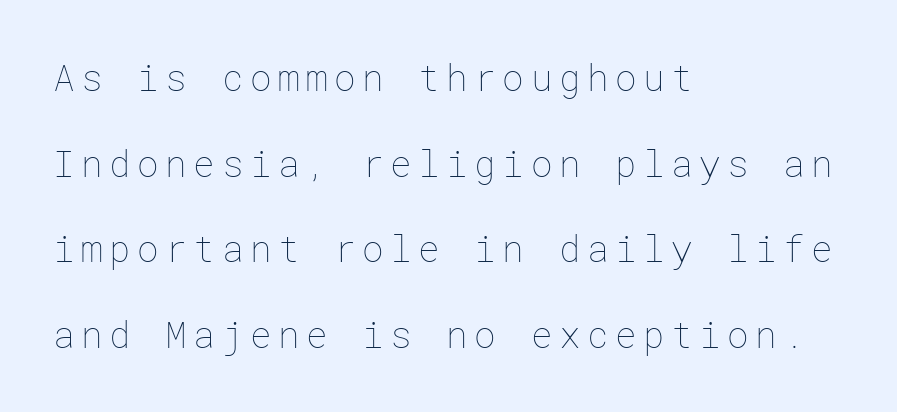
{"italic": "no", "bold": "no", "weight": "thin", "width": "normal", "stroke_contrast": "low", "x_height": "medium", "underline": "no", "align": "left", "line_spacing": "loose", "line_spacing_ratio": 2.38, "glyph_px": 36}
